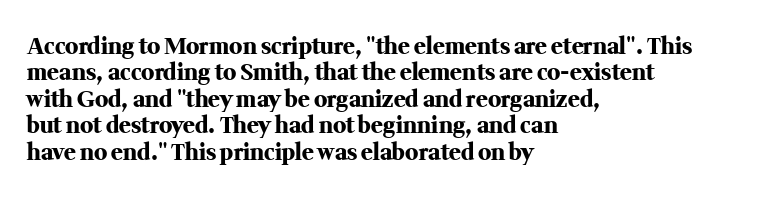
Q: Is the text bold? A: Yes.
Q: Is the text italic (slanted)? A: No, it is upright.
Q: Is the text underlined? A: No.
Q: How is the paragraph aligned? A: Left-aligned.
Q: Is the spacing between letters normal or unusually wide? A: Normal.
